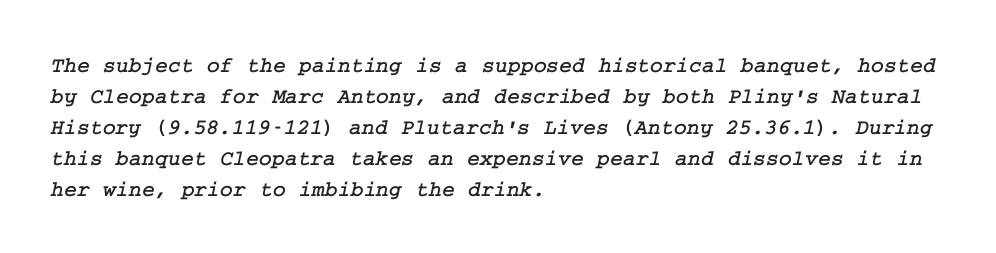
The image shows 22 px text type; set left-aligned, normal line spacing (1.41x), normal letter spacing, not underlined.
